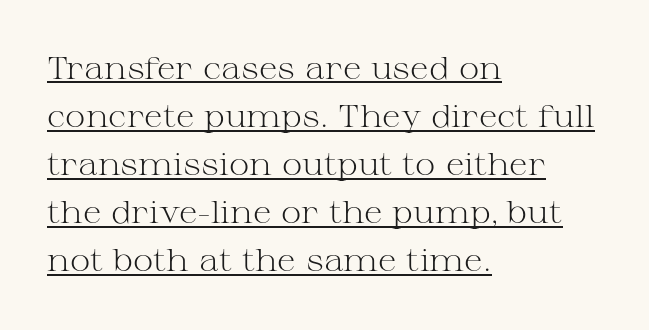
The image shows 31 px light, wide serif type, upright; set left-aligned, normal line spacing (1.55x), normal letter spacing, underlined; medium stroke contrast and a medium x-height.
